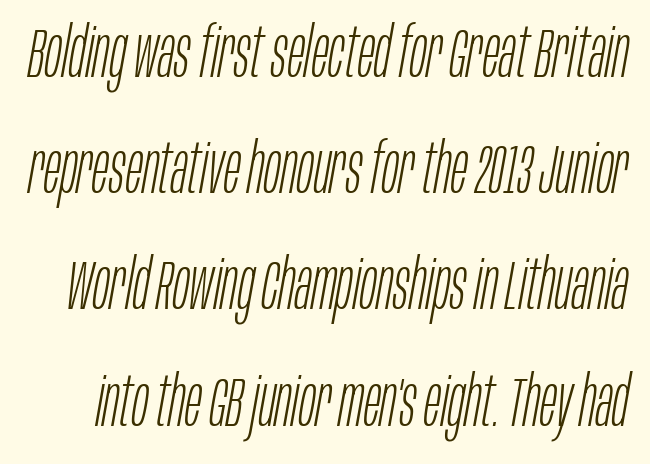
Short note: letters normally spaced. The rendering uses natural spacing where letterforms have individual widths. The words here are not underlined. Is the stroke heavy? The answer is a plain regular-or-lighter. Reading down the column, the eye jumps a familiar distance to each next line. Quick note: italic.
